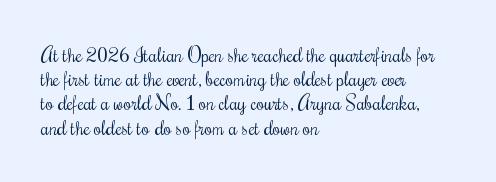
{"bold": "no", "underline": "no", "align": "left", "line_spacing_ratio": 1.21, "letter_spacing": "normal", "letter_spacing_em": 0.0, "glyph_px": 20}
